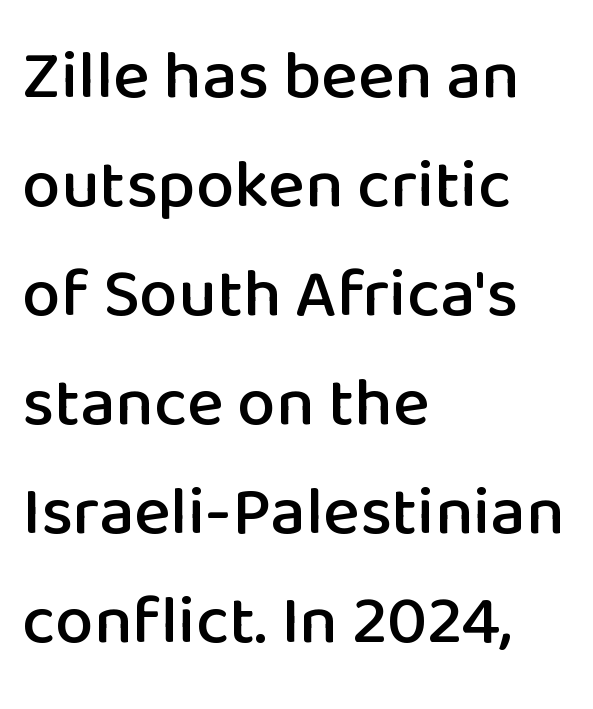
Q: Is the text italic (slanted)? A: No, it is upright.
Q: Is the typeface a serif or a sans-serif typeface? A: Sans-serif.
Q: Is the text underlined? A: No.
Q: How is the paragraph aligned? A: Left-aligned.
Q: Is the spacing between letters normal or unusually wide? A: Normal.
Q: Is the spacing between lines tight, normal or loose? A: Normal.
Q: Width (condensed, normal, or wide)? A: Normal.
Q: Stroke contrast? A: Low.
Q: x-height? A: Medium.
Q: Monospaced? A: No.
